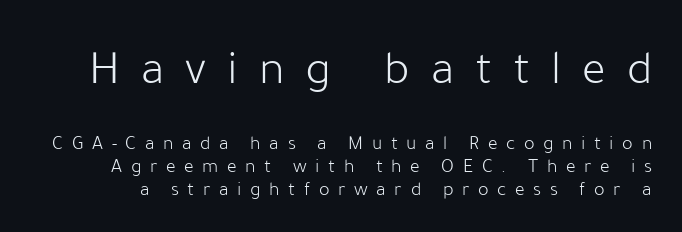
The weight would be labelled regular, book, light, or lighter still. Substantial extra tracking has been applied to these lines. Tall strokes in this sample are plumb rather than angled. Each letter's strokes conclude bluntly, with no projecting serifs. The space directly below the letters is spotless. The letters in the upper block stand taller than those in the block below.
